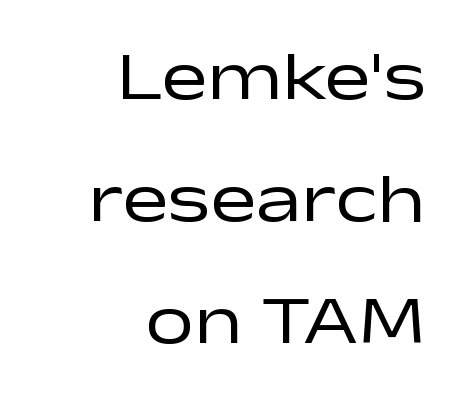
Q: Is the text bold? A: No.
Q: Is the text italic (slanted)? A: No, it is upright.
Q: Is the typeface a serif or a sans-serif typeface? A: Sans-serif.
Q: Is the text underlined? A: No.
Q: How is the paragraph aligned? A: Right-aligned.
Q: Is the spacing between letters normal or unusually wide? A: Normal.
Q: Width (condensed, normal, or wide)? A: Wide.
Q: Stroke contrast? A: Low.
Q: x-height? A: Medium.
Q: Monospaced? A: No.
